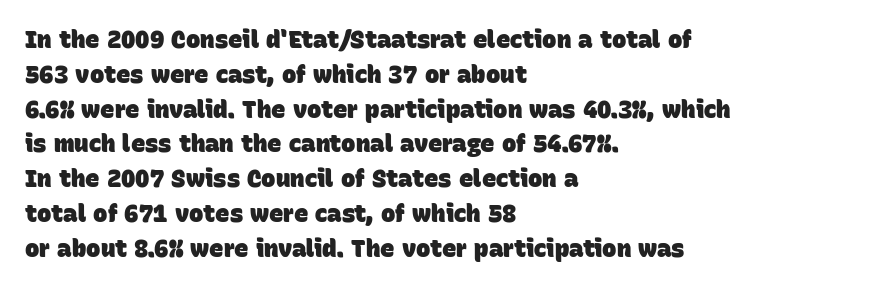
Q: Is the text bold? A: Yes.
Q: Is the text underlined? A: No.
Q: How is the paragraph aligned? A: Left-aligned.
Q: Is the spacing between letters normal or unusually wide? A: Normal.
Q: Is the spacing between lines tight, normal or loose? A: Normal.
